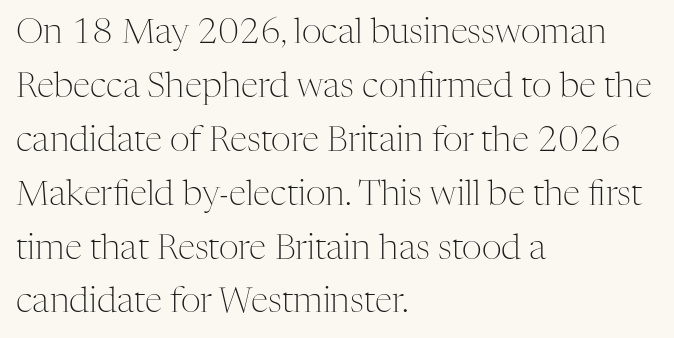
The image shows 35 px light serif type, upright; set left-aligned, normal line spacing (1.54x), normal letter spacing, not underlined; medium stroke contrast and a medium x-height.
